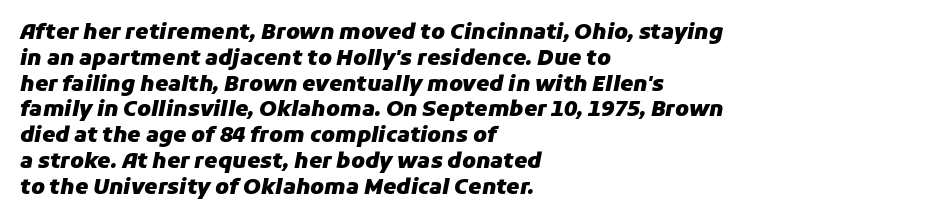
Q: Is the text bold? A: Yes.
Q: Is the text italic (slanted)? A: Yes, it leans right by about 11 degrees.
Q: Is the text underlined? A: No.
Q: How is the paragraph aligned? A: Left-aligned.
Q: Is the spacing between letters normal or unusually wide? A: Normal.
